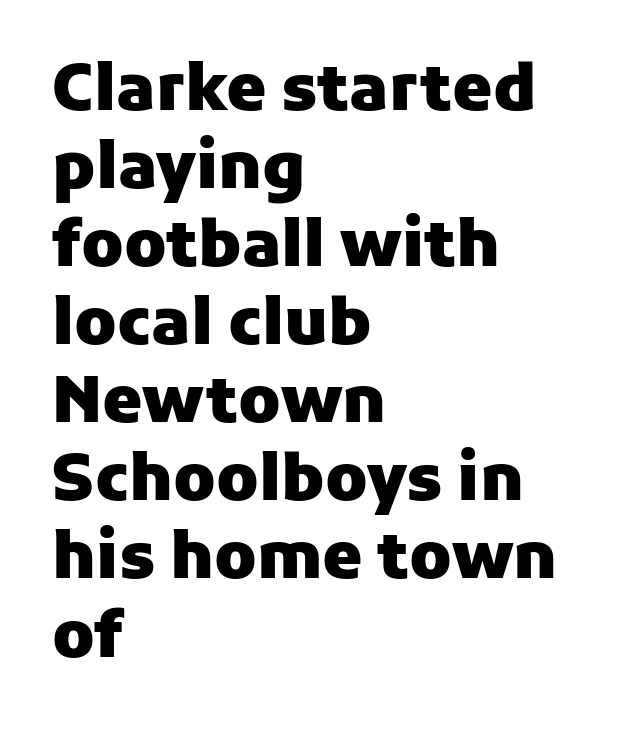
Q: Is the text bold? A: Yes.
Q: Is the text italic (slanted)? A: No, it is upright.
Q: Is the typeface a serif or a sans-serif typeface? A: Sans-serif.
Q: Is the text underlined? A: No.
Q: How is the paragraph aligned? A: Left-aligned.
Q: Is the spacing between letters normal or unusually wide? A: Normal.
Q: Width (condensed, normal, or wide)? A: Normal.
Q: Stroke contrast? A: Low.
Q: x-height? A: Medium.
Q: Monospaced? A: No.
